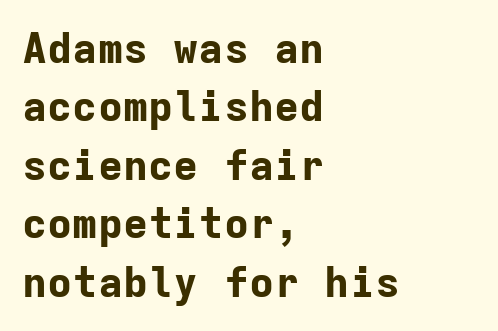
{"serif": "no", "italic": "no", "bold": "yes", "weight": "bold", "width": "normal", "stroke_contrast": "low", "x_height": "medium", "monospaced": "yes", "underline": "no", "align": "left", "line_spacing": "normal", "line_spacing_ratio": 1.39, "letter_spacing": "normal", "letter_spacing_em": 0.0, "glyph_px": 42}
